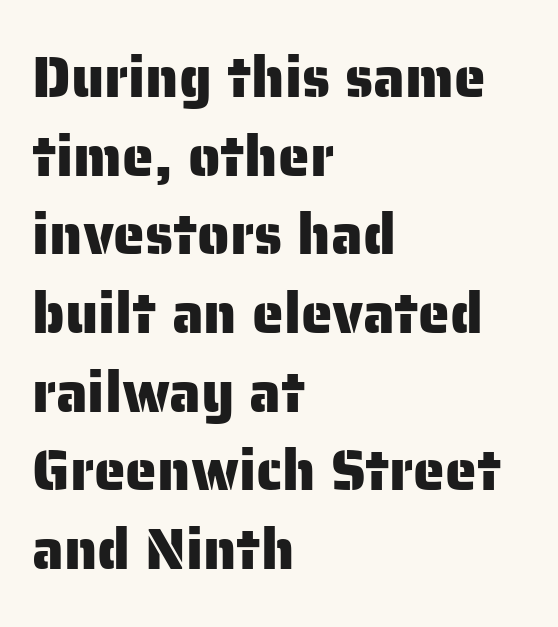
{"serif": "no", "italic": "no", "width": "normal", "stroke_contrast": "low", "x_height": "medium", "monospaced": "no", "underline": "no", "align": "left", "line_spacing": "normal", "line_spacing_ratio": 1.38, "letter_spacing": "normal", "letter_spacing_em": 0.0, "glyph_px": 57}
